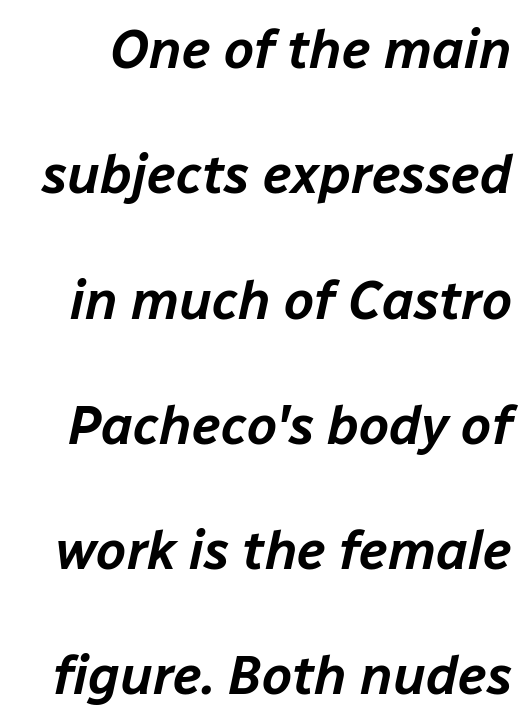
Q: Is the text italic (slanted)? A: Yes, it leans right by about 12 degrees.
Q: Is the text underlined? A: No.
Q: Is the spacing between letters normal or unusually wide? A: Normal.
Q: Is the spacing between lines tight, normal or loose? A: Loose.
Q: Width (condensed, normal, or wide)? A: Normal.
Q: Stroke contrast? A: Low.
Q: x-height? A: Medium.
Q: Monospaced? A: No.
